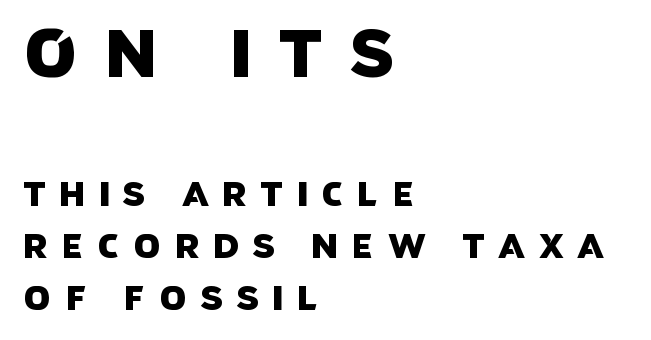
{"serif": "no", "width": "normal", "stroke_contrast": "low", "x_height": "large", "monospaced": "no", "underline": "no", "align": "left", "line_spacing": "normal", "line_spacing_ratio": 1.52, "letter_spacing": "wide", "letter_spacing_em": 0.4, "larger_block": "first", "size_ratio": 1.97, "glyph_px": 67}
